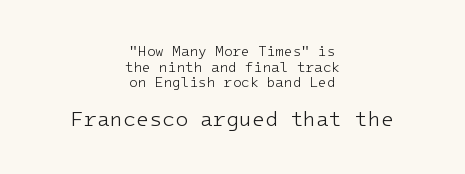
You can tell it's not italic because the verticals are truly vertical. The vertical gap from one line to the next is small. This rendering uses center alignment, leaving both contours irregular but symmetric. Scale increases going downward across the two blocks.
